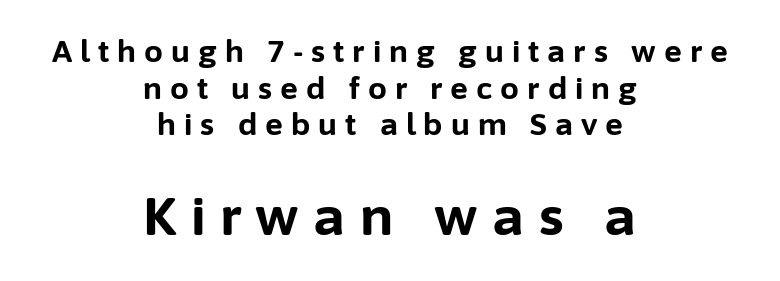
{"serif": "no", "italic": "no", "bold": "yes", "weight": "bold", "width": "normal", "stroke_contrast": "low", "x_height": "medium", "monospaced": "no", "underline": "no", "align": "center", "line_spacing_ratio": 1.22, "letter_spacing": "wide", "letter_spacing_em": 0.27, "larger_block": "second", "size_ratio": 1.77, "glyph_px": 53}
